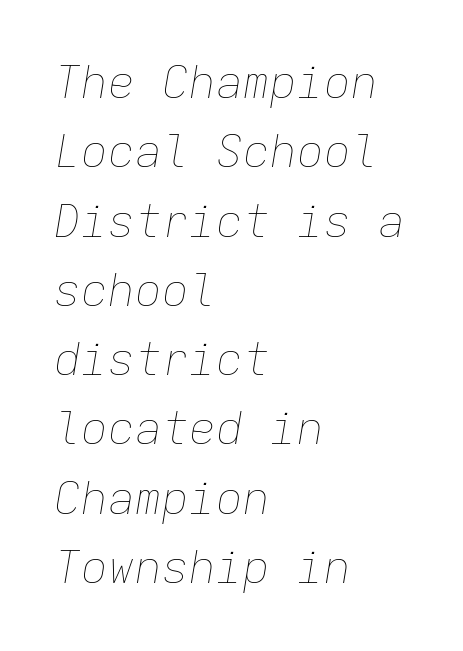
The image shows 45 px thin type, italic (leaning right), monospaced; set left-aligned, normal line spacing (1.54x), normal letter spacing, not underlined; low stroke contrast and a medium x-height.
